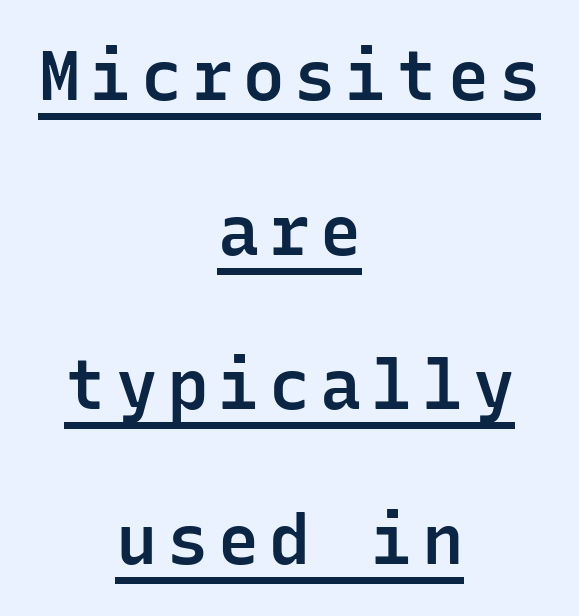
The image shows 69 px semibold sans-serif type, upright, monospaced; set centered, loose line spacing (2.24x), underlined; low stroke contrast and a medium x-height.
